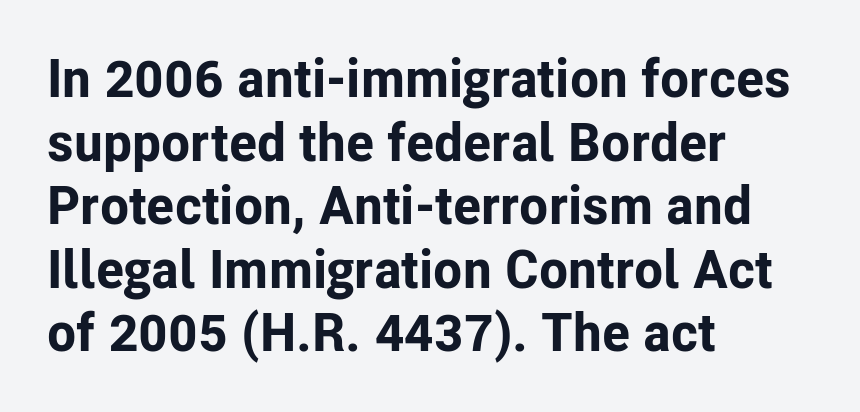
Q: Is the text bold? A: Yes.
Q: Is the text italic (slanted)? A: No, it is upright.
Q: Is the typeface a serif or a sans-serif typeface? A: Sans-serif.
Q: Is the text underlined? A: No.
Q: How is the paragraph aligned? A: Left-aligned.
Q: Is the spacing between letters normal or unusually wide? A: Normal.
Q: Width (condensed, normal, or wide)? A: Normal.
Q: Stroke contrast? A: Low.
Q: x-height? A: Medium.
Q: Monospaced? A: No.
